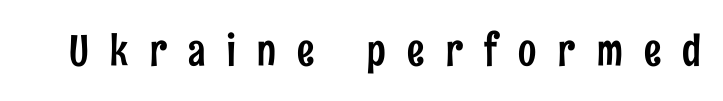
{"serif": "no", "italic": "no", "width": "condensed", "stroke_contrast": "low", "x_height": "medium", "monospaced": "no", "underline": "no", "letter_spacing": "wide", "letter_spacing_em": 0.5, "glyph_px": 43}
